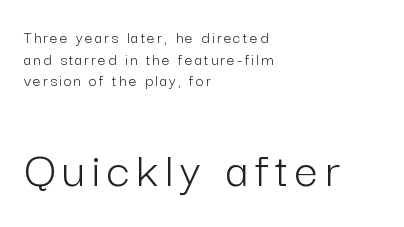
{"serif": "no", "italic": "no", "bold": "no", "weight": "light", "width": "normal", "stroke_contrast": "low", "x_height": "medium", "monospaced": "no", "underline": "no", "align": "left", "line_spacing": "normal", "line_spacing_ratio": 1.27, "larger_block": "second", "size_ratio": 3.06, "glyph_px": 52}
